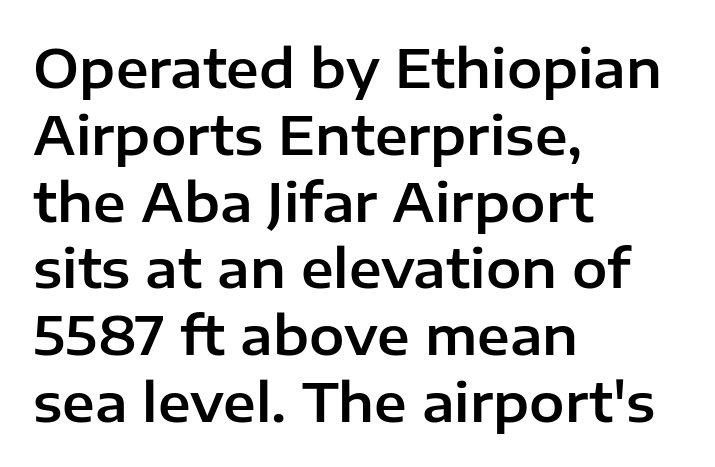
Looks like regular typesetting: each glyph gets only the width it needs. The lettering stays uniformly vertical, giving the passage a roman look. Reading down the block, your eye returns to a fixed left position each line. Vertical spacing — default. The space beneath each line is pristine and unruled. Check where the strokes stop: nothing finishes them off — pure sans.
